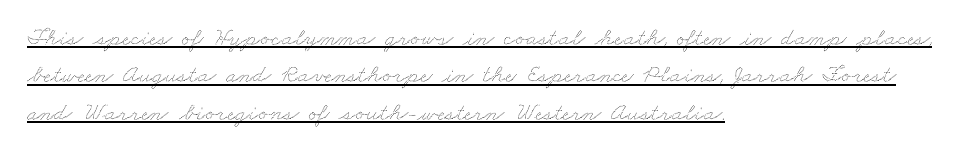
Q: Is the text underlined? A: Yes.
Q: How is the paragraph aligned? A: Left-aligned.
Q: Is the spacing between letters normal or unusually wide? A: Normal.
Q: Is the spacing between lines tight, normal or loose? A: Normal.
